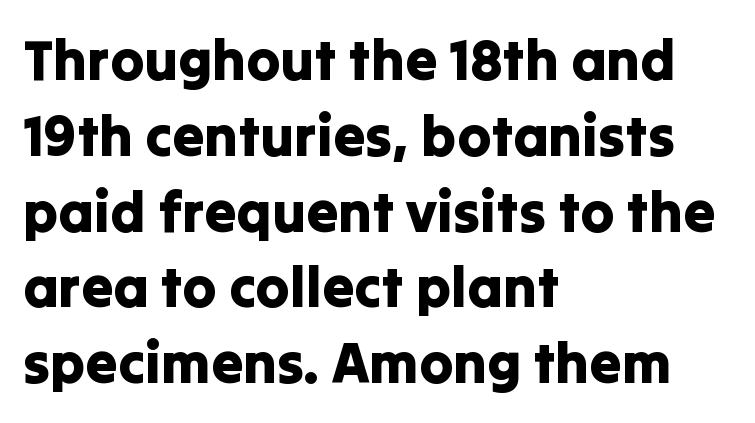
Q: Is the text italic (slanted)? A: No, it is upright.
Q: Is the typeface a serif or a sans-serif typeface? A: Sans-serif.
Q: Is the text underlined? A: No.
Q: How is the paragraph aligned? A: Left-aligned.
Q: Is the spacing between letters normal or unusually wide? A: Normal.
Q: Is the spacing between lines tight, normal or loose? A: Normal.
Q: Width (condensed, normal, or wide)? A: Normal.
Q: Stroke contrast? A: Low.
Q: x-height? A: Medium.
Q: Monospaced? A: No.
